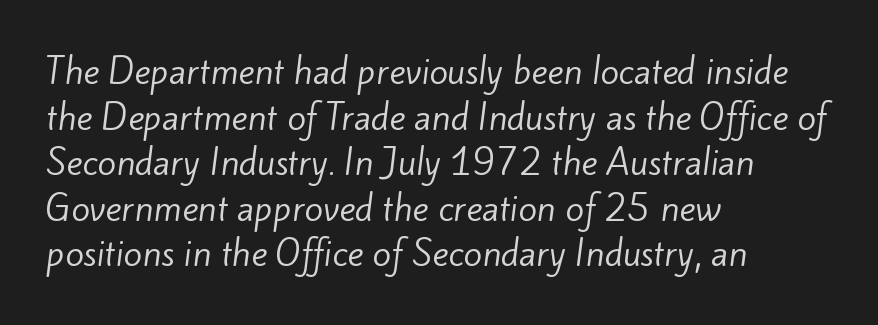
{"serif": "no", "bold": "no", "weight": "regular", "width": "normal", "stroke_contrast": "low", "x_height": "small", "monospaced": "no", "underline": "no", "align": "left", "line_spacing": "normal", "line_spacing_ratio": 1.34, "letter_spacing": "normal", "letter_spacing_em": 0.0, "glyph_px": 34}
